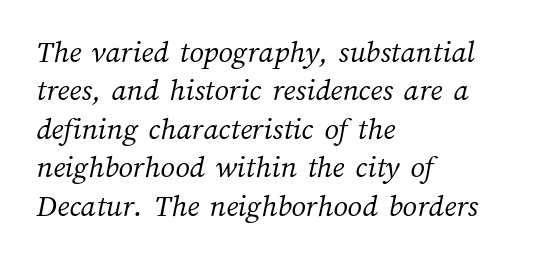
Nobody touched the tracking dial on this one. No heavy texture on the line: the type isn't bold. Letters rest on an invisible, unmarked baseline. Each letter keeps its own natural width here, so spacing adapts to shape.
